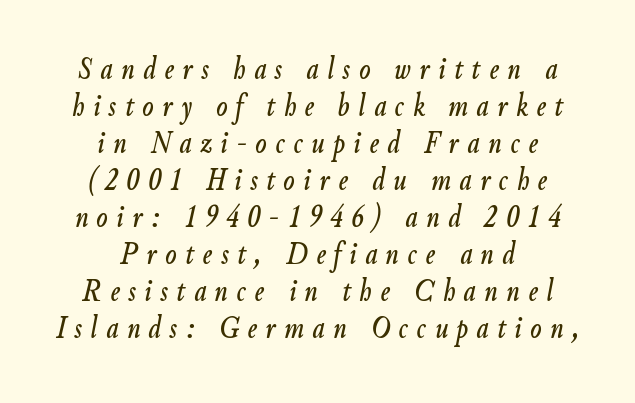
{"italic": "yes", "lean": "right", "slant_degrees": 9, "width": "condensed", "stroke_contrast": "low", "x_height": "small", "monospaced": "no", "underline": "no", "align": "center", "line_spacing": "tight", "line_spacing_ratio": 1.12, "letter_spacing": "wide", "letter_spacing_em": 0.26, "glyph_px": 33}
